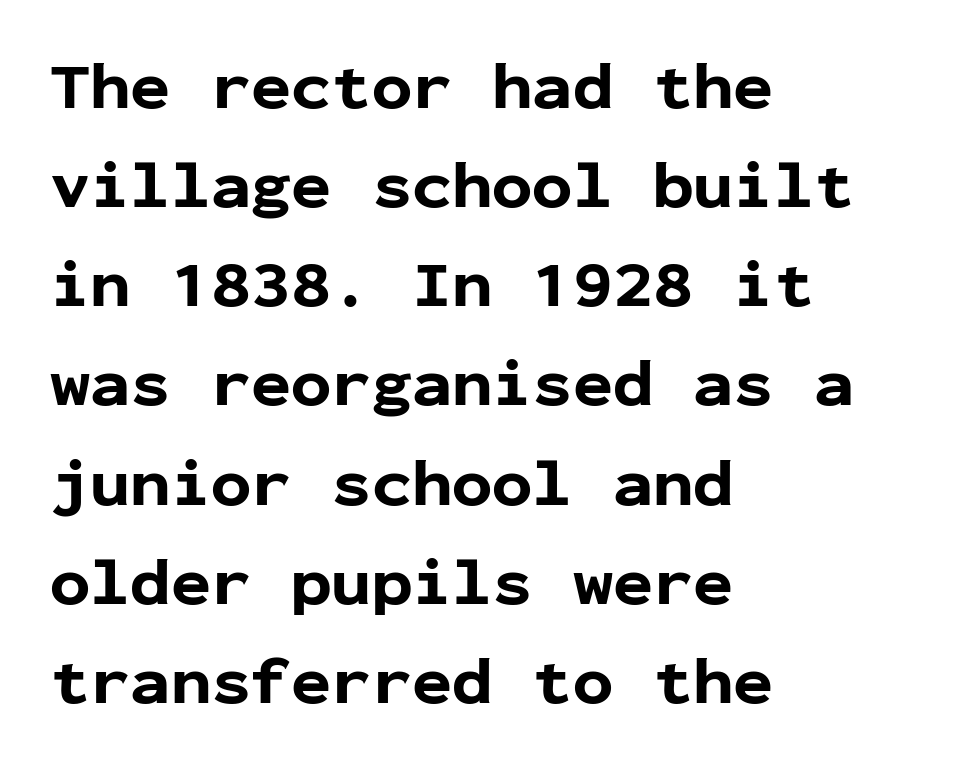
A roman cut, with each character standing at attention. Spacing between characters is what you'd get straight out of the box. The area under the type is left untouched. Font category for this specimen: sans-serif. Compared with typical paragraphs, the rows here are spaced about the same.
